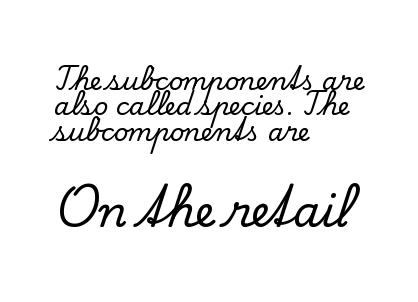
The baseline area is clear. Compared with a centered layout, this one pins lines to the left instead. The letterforms sit shoulder to shoulder at normal distance. The block of text is dense from top to bottom, with scant space between rows. Is this a sans? No — the strokes have serifs. The letters advance in unequal steps, a hallmark of proportional type.
